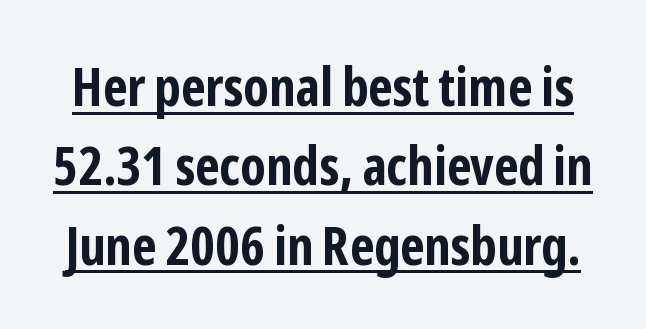
Q: Is the text bold? A: Yes.
Q: Is the text italic (slanted)? A: No, it is upright.
Q: Is the typeface a serif or a sans-serif typeface? A: Sans-serif.
Q: Is the text underlined? A: Yes.
Q: Is the spacing between letters normal or unusually wide? A: Normal.
Q: Is the spacing between lines tight, normal or loose? A: Normal.
Q: Width (condensed, normal, or wide)? A: Condensed.
Q: Stroke contrast? A: Low.
Q: x-height? A: Medium.
Q: Monospaced? A: No.
